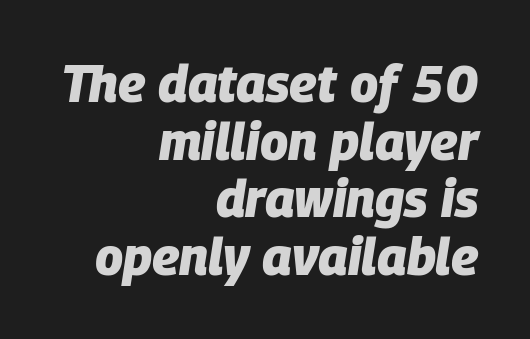
{"italic": "yes", "lean": "right", "slant_degrees": 9, "bold": "yes", "weight": "heavy", "width": "normal", "stroke_contrast": "low", "x_height": "large", "monospaced": "no", "underline": "no", "align": "right", "line_spacing": "tight", "line_spacing_ratio": 1.13, "letter_spacing": "normal", "letter_spacing_em": 0.0, "glyph_px": 51}
